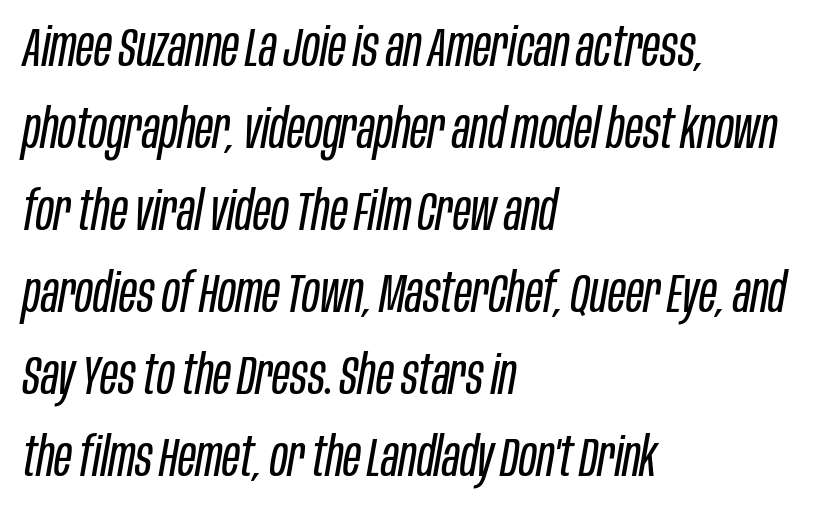
The image shows 54 px regular-weight, condensed type, italic (leaning right); set left-aligned, normal line spacing (1.52x), normal letter spacing, not underlined; low stroke contrast and a large x-height.
